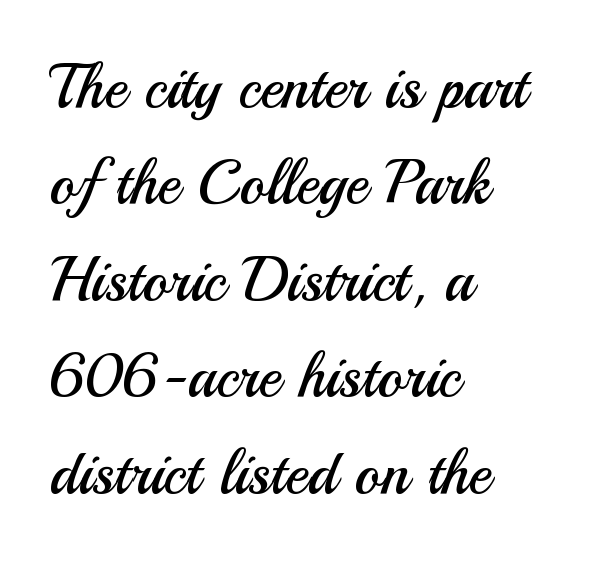
{"serif": "no", "bold": "no", "weight": "regular", "width": "normal", "stroke_contrast": "medium", "x_height": "small", "monospaced": "no", "underline": "no", "align": "left", "line_spacing": "normal", "line_spacing_ratio": 1.58, "letter_spacing": "normal", "letter_spacing_em": 0.0, "glyph_px": 61}
